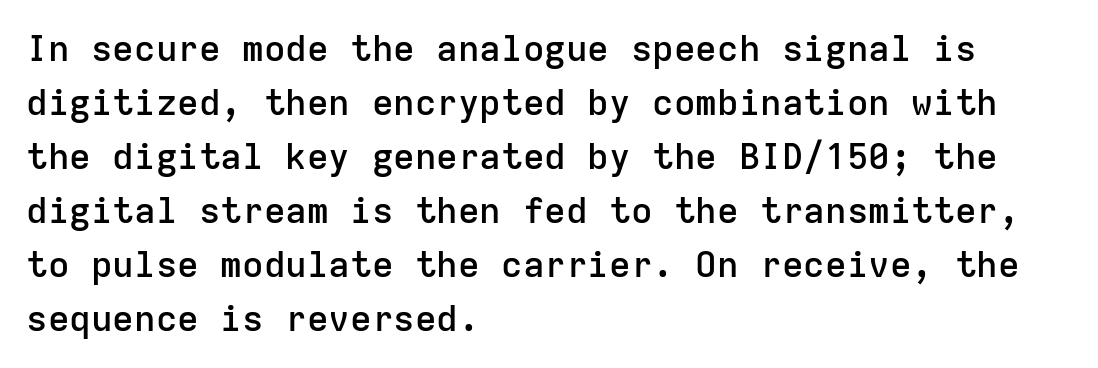
The designer went with a sans here, leaving each stem footless. The gap between lines stays unmarked. Visually the block forms a straight wall on the left and a jagged coastline on the right. If you measured baseline to baseline, you'd find a middling distance.
